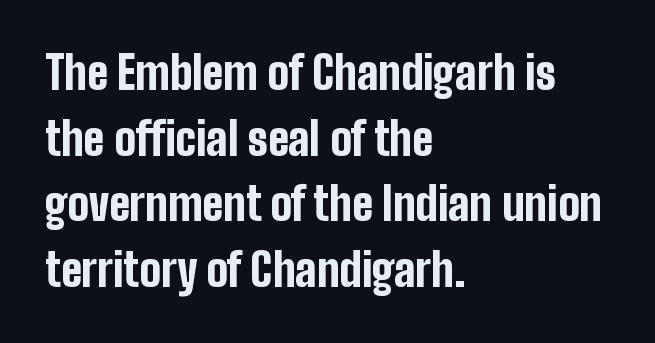
Q: Is the text bold? A: Yes.
Q: Is the text italic (slanted)? A: No, it is upright.
Q: Is the typeface a serif or a sans-serif typeface? A: Sans-serif.
Q: Is the text underlined? A: No.
Q: How is the paragraph aligned? A: Left-aligned.
Q: Is the spacing between letters normal or unusually wide? A: Normal.
Q: Is the spacing between lines tight, normal or loose? A: Normal.
Q: Width (condensed, normal, or wide)? A: Condensed.
Q: Stroke contrast? A: Low.
Q: x-height? A: Medium.
Q: Monospaced? A: No.
